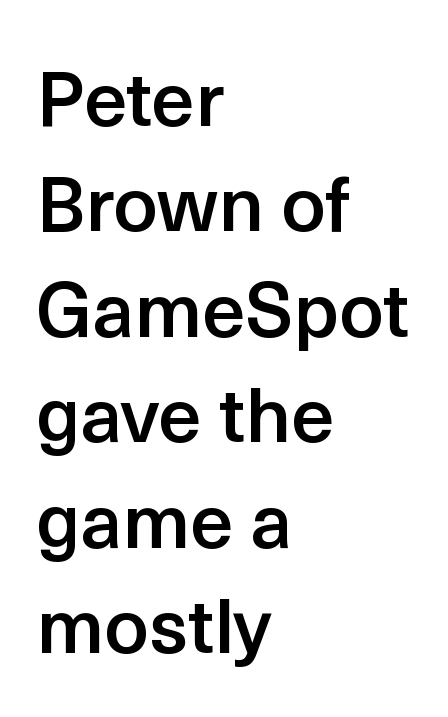
Any mark beneath the type? The region is blank. These lines are composed in type without serifs. Posture: vertical. Nobody touched the tracking dial on this one. These lines are rendered in a variable-pitch font. The paragraph has a hard left edge and a soft right edge.
